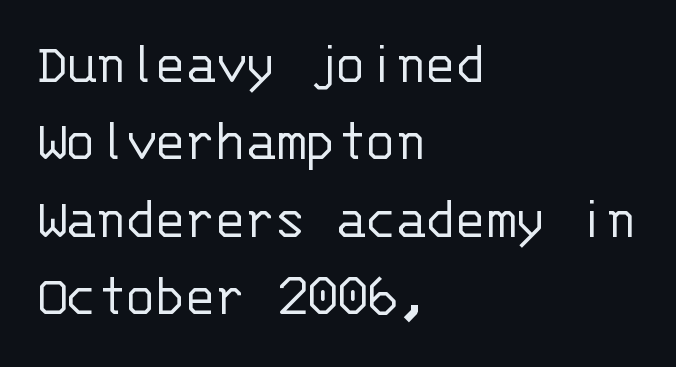
You could call the tracking neutral — neither tight nor loose. Alignment: flush left. The leading is moderate, giving the passage an even texture. Here the designer chose a console-style face with uniform glyph widths.
